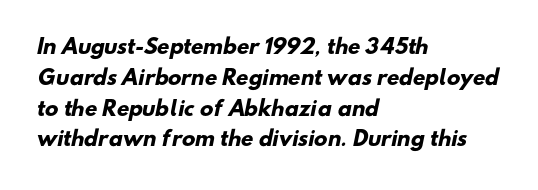
The image shows 20 px bold type; set left-aligned, normal line spacing (1.54x), normal letter spacing, not underlined.
